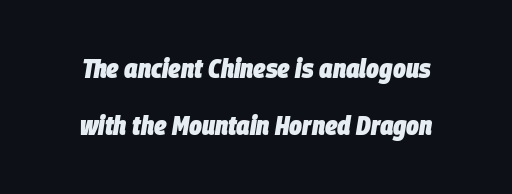
{"italic": "yes", "lean": "right", "slant_degrees": 9, "bold": "yes", "underline": "no", "line_spacing": "loose", "line_spacing_ratio": 2.12, "letter_spacing": "normal", "letter_spacing_em": 0.0, "glyph_px": 27}
